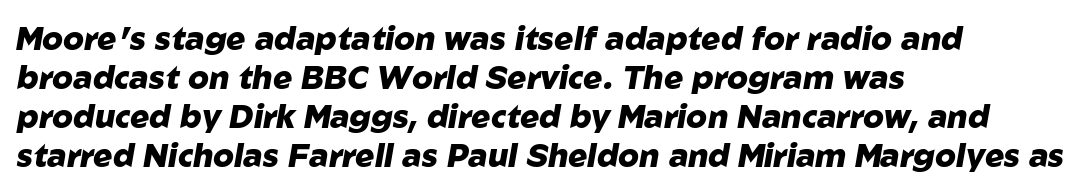
{"italic": "yes", "lean": "right", "slant_degrees": 10, "bold": "yes", "weight": "heavy", "width": "normal", "stroke_contrast": "low", "x_height": "medium", "monospaced": "no", "underline": "no", "align": "left", "line_spacing_ratio": 1.22, "letter_spacing": "normal", "letter_spacing_em": 0.0, "glyph_px": 32}
